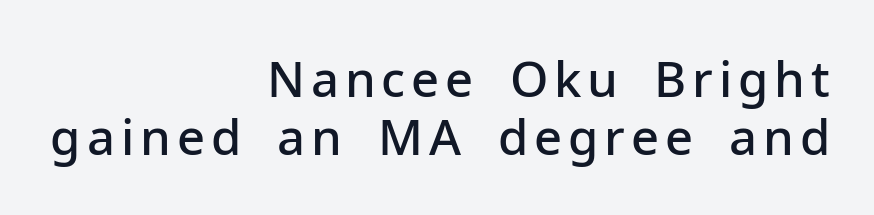
{"serif": "no", "italic": "no", "bold": "semi", "weight": "semibold", "width": "normal", "stroke_contrast": "low", "x_height": "medium", "monospaced": "no", "underline": "no", "align": "right", "line_spacing_ratio": 1.19, "glyph_px": 49}
